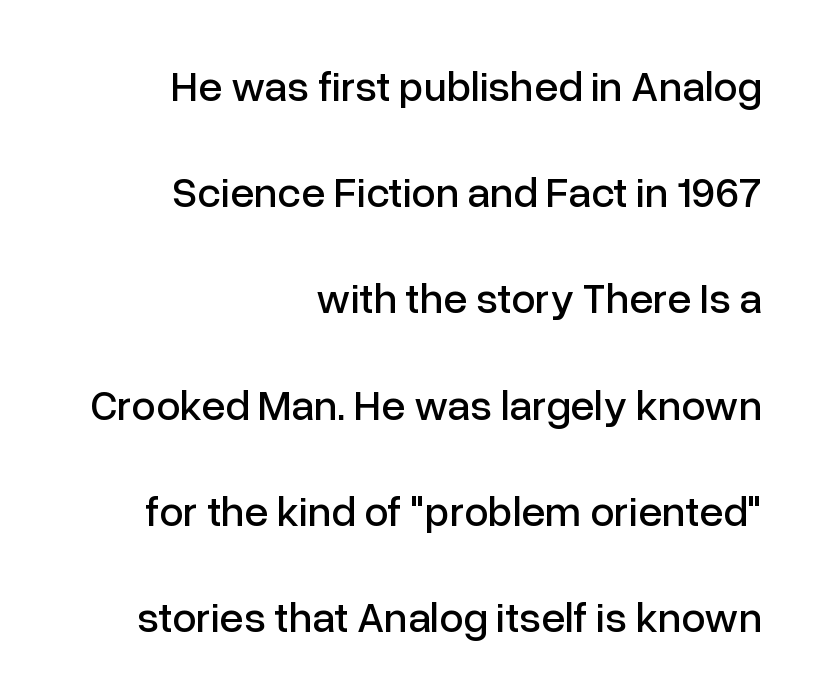
{"serif": "no", "italic": "no", "width": "normal", "stroke_contrast": "low", "x_height": "medium", "monospaced": "no", "underline": "no", "align": "right", "line_spacing": "loose", "line_spacing_ratio": 2.47, "letter_spacing": "normal", "letter_spacing_em": 0.0, "glyph_px": 43}
